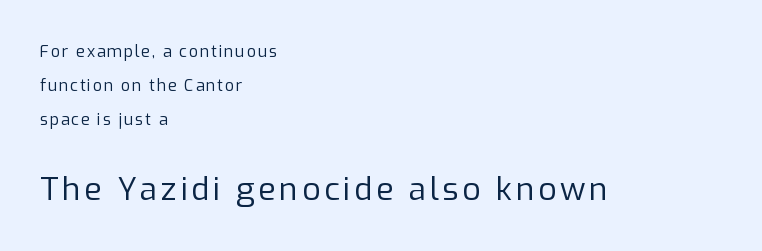
Q: Is the text bold? A: No.
Q: Is the text italic (slanted)? A: No, it is upright.
Q: Is the typeface a serif or a sans-serif typeface? A: Sans-serif.
Q: Is the text underlined? A: No.
Q: How is the paragraph aligned? A: Left-aligned.
Q: Is the spacing between lines tight, normal or loose? A: Loose.
Q: Which block of text is set in a larger size, the first (top) or the second (bottom)? A: The second (bottom) one.
Q: Width (condensed, normal, or wide)? A: Normal.
Q: Stroke contrast? A: Low.
Q: x-height? A: Medium.
Q: Monospaced? A: No.
